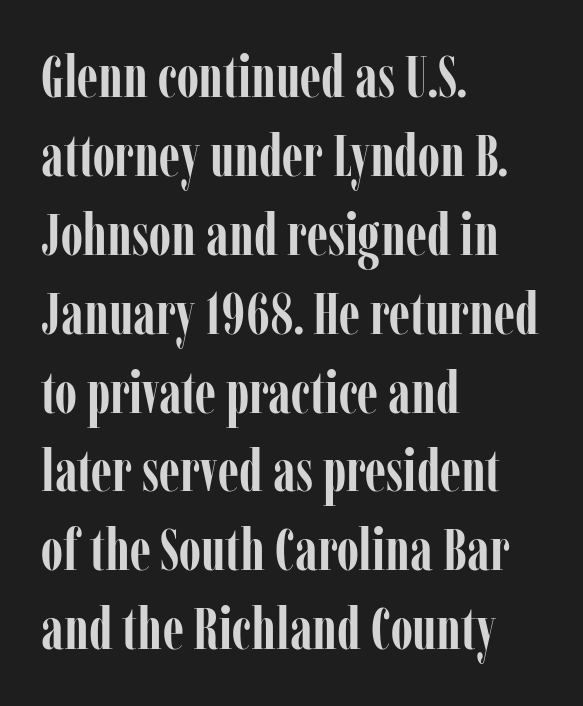
The image shows 58 px semibold, condensed serif type, upright; set left-aligned, normal line spacing (1.36x), normal letter spacing, not underlined; low stroke contrast and a medium x-height.
